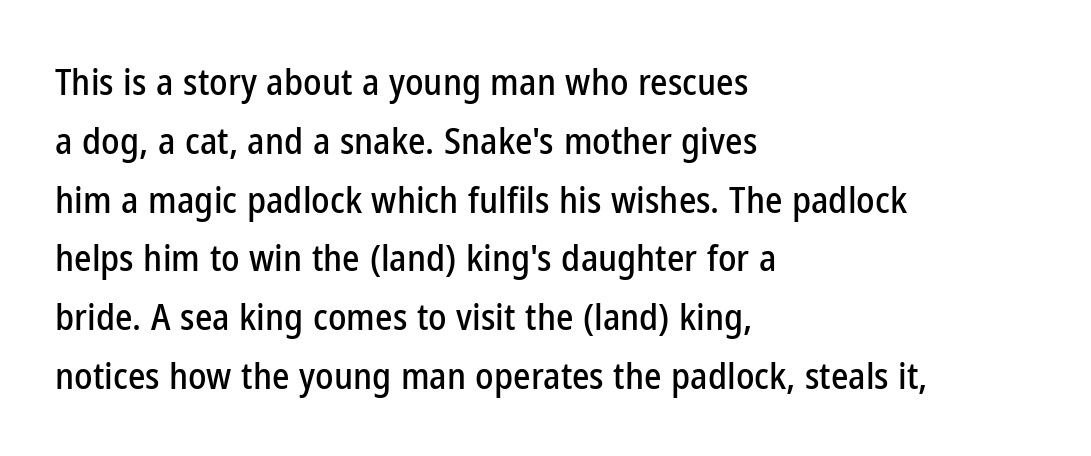
{"serif": "no", "italic": "no", "width": "condensed", "stroke_contrast": "low", "x_height": "medium", "monospaced": "no", "underline": "no", "align": "left", "line_spacing": "normal", "line_spacing_ratio": 1.59, "letter_spacing": "normal", "letter_spacing_em": 0.0, "glyph_px": 37}
